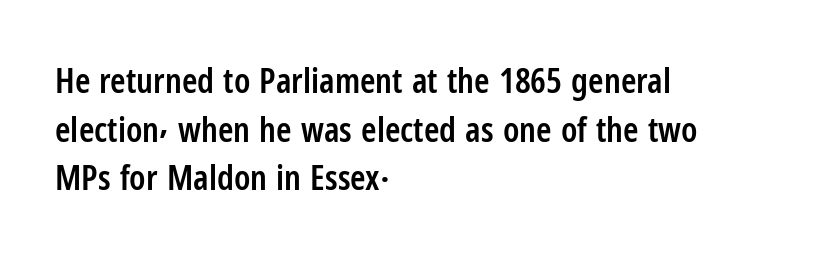
Q: Is the text bold? A: Semi-bold.
Q: Is the text italic (slanted)? A: No, it is upright.
Q: Is the typeface a serif or a sans-serif typeface? A: Sans-serif.
Q: Is the text underlined? A: No.
Q: How is the paragraph aligned? A: Left-aligned.
Q: Is the spacing between letters normal or unusually wide? A: Normal.
Q: Is the spacing between lines tight, normal or loose? A: Normal.
Q: Width (condensed, normal, or wide)? A: Condensed.
Q: Stroke contrast? A: Low.
Q: x-height? A: Medium.
Q: Monospaced? A: No.
